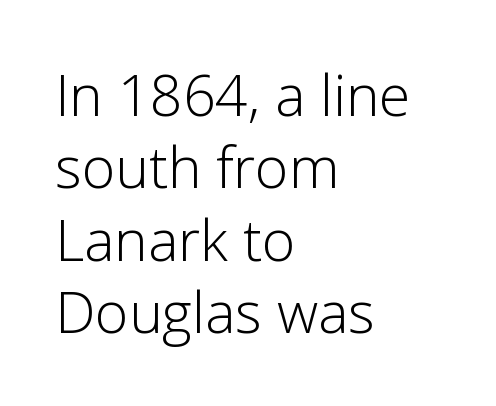
All the whitespace from short lines collects on the right. Nothing heavy about these letters — not bold at all. Looks like regular typesetting: each glyph gets only the width it needs. The foot of each line stays bare and open.
